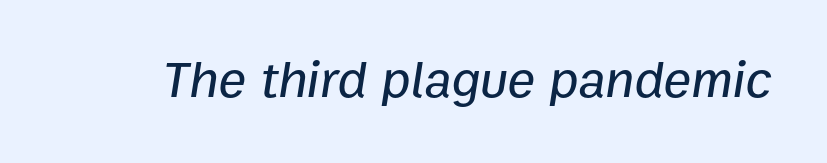
The image shows 52 px text type, italic (leaning right); set normal letter spacing, not underlined; low stroke contrast and a medium x-height.
